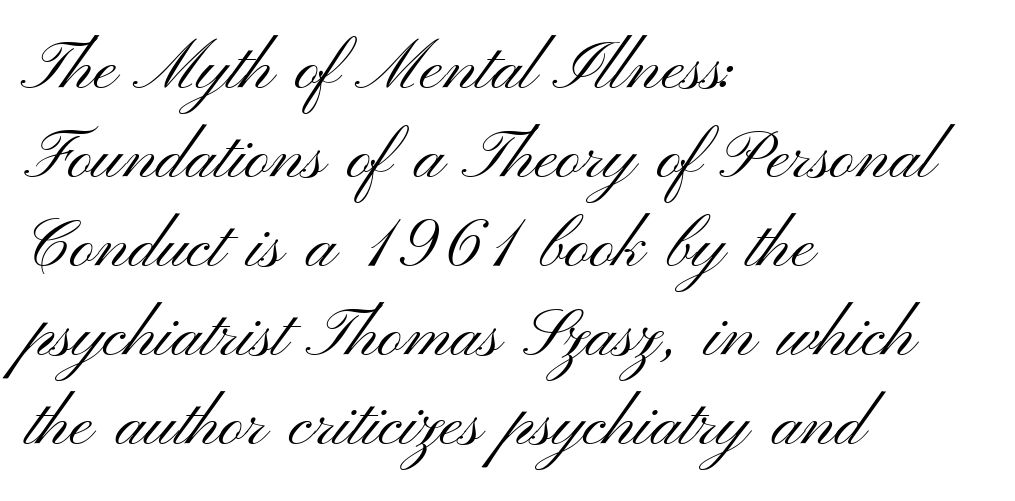
{"serif": "no", "bold": "no", "weight": "light", "width": "wide", "stroke_contrast": "medium", "x_height": "small", "monospaced": "no", "underline": "no", "align": "left", "line_spacing": "normal", "line_spacing_ratio": 1.31, "letter_spacing": "normal", "letter_spacing_em": 0.0, "glyph_px": 68}
